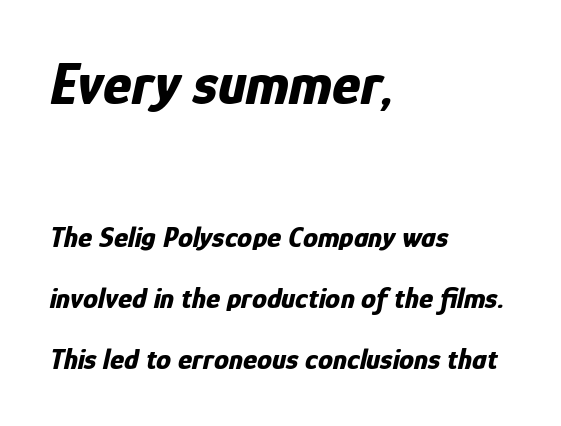
If you squint, the top block still reads clearly — it's the larger of the two. Words float on clear page, feet unadorned. Line spacing here is loose. These lines keep a tight, regular rhythm from letter to letter.
